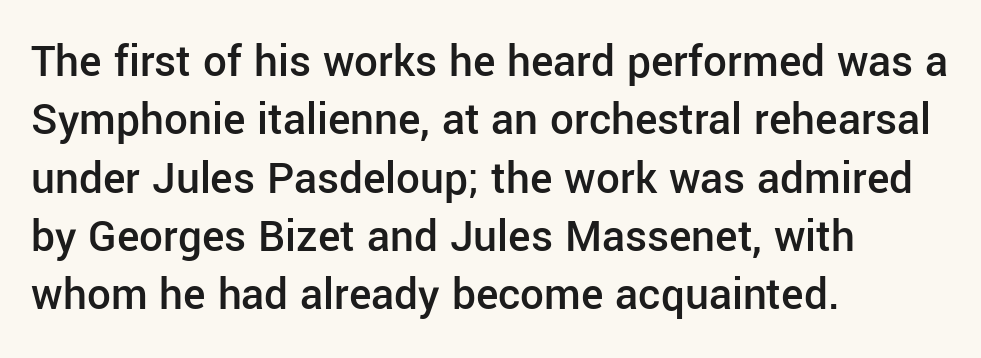
A typesetter would call this zero additional tracking. Typeset ragged right — the left edge is the straight one. Set as a demibold, roughly 600 on the weight scale. Only glyphs here, with clear space below each row. These lines are composed in type without serifs.
